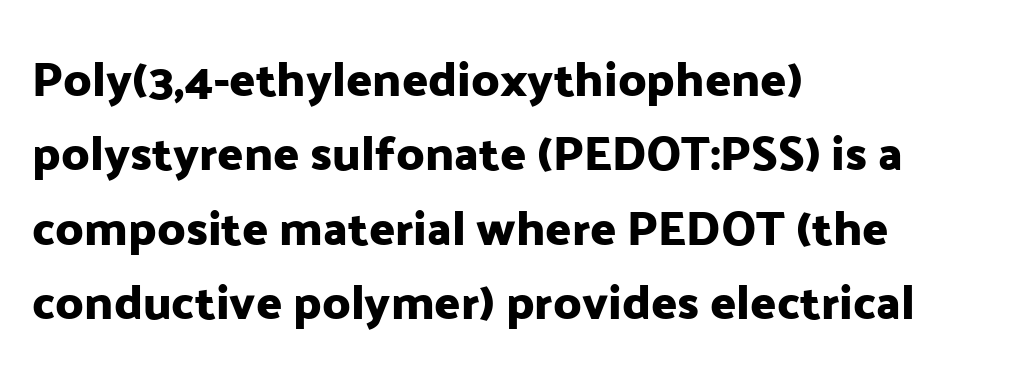
The image shows 48 px sans-serif type, upright; set left-aligned, normal line spacing (1.55x), normal letter spacing, not underlined; low stroke contrast and a medium x-height.
